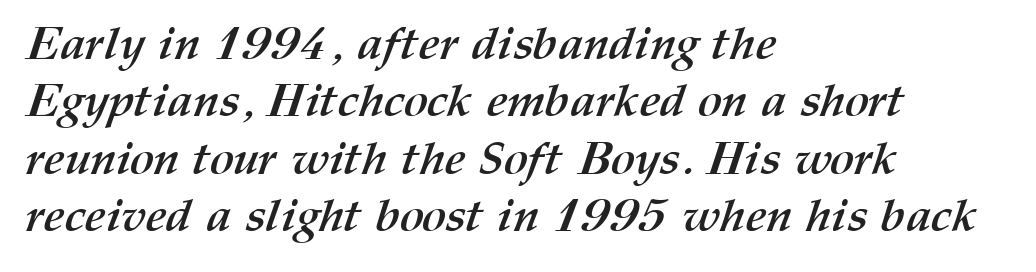
Q: Is the text bold? A: Yes.
Q: Is the text underlined? A: No.
Q: How is the paragraph aligned? A: Left-aligned.
Q: Is the spacing between letters normal or unusually wide? A: Normal.
Q: Is the spacing between lines tight, normal or loose? A: Normal.
Q: Width (condensed, normal, or wide)? A: Normal.
Q: Stroke contrast? A: Medium.
Q: x-height? A: Medium.
Q: Monospaced? A: No.
